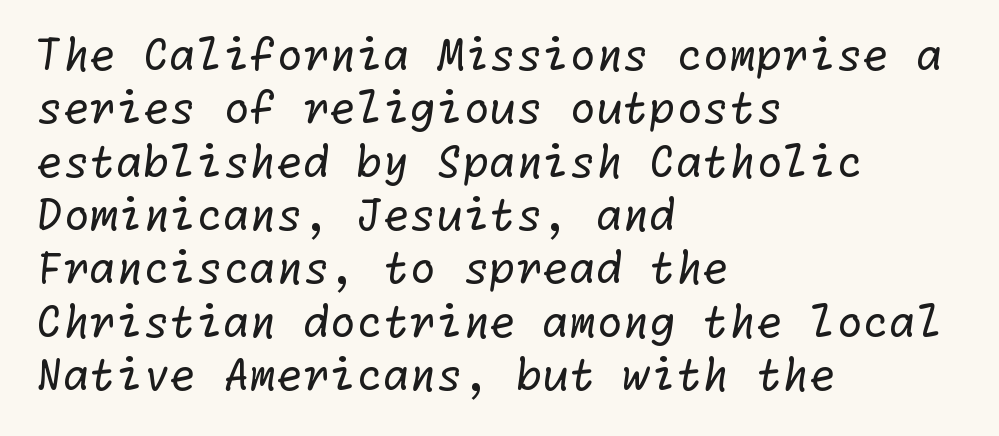
The image shows 43 px regular-weight sans-serif type; set left-aligned, line spacing 1.24x, normal letter spacing, not underlined; low stroke contrast and a medium x-height.
